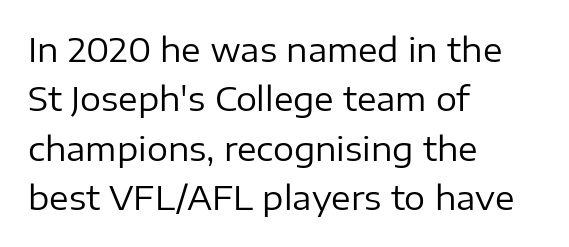
{"serif": "no", "italic": "no", "bold": "no", "weight": "regular", "width": "normal", "stroke_contrast": "low", "x_height": "medium", "monospaced": "no", "underline": "no", "align": "left", "line_spacing": "normal", "line_spacing_ratio": 1.5, "letter_spacing": "normal", "letter_spacing_em": 0.0, "glyph_px": 33}
